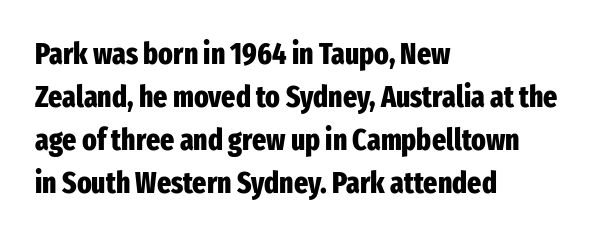
Q: Is the text bold? A: Yes.
Q: Is the text italic (slanted)? A: No, it is upright.
Q: Is the typeface a serif or a sans-serif typeface? A: Sans-serif.
Q: Is the text underlined? A: No.
Q: How is the paragraph aligned? A: Left-aligned.
Q: Is the spacing between letters normal or unusually wide? A: Normal.
Q: Is the spacing between lines tight, normal or loose? A: Normal.
Q: Width (condensed, normal, or wide)? A: Condensed.
Q: Stroke contrast? A: Low.
Q: x-height? A: Medium.
Q: Monospaced? A: No.
